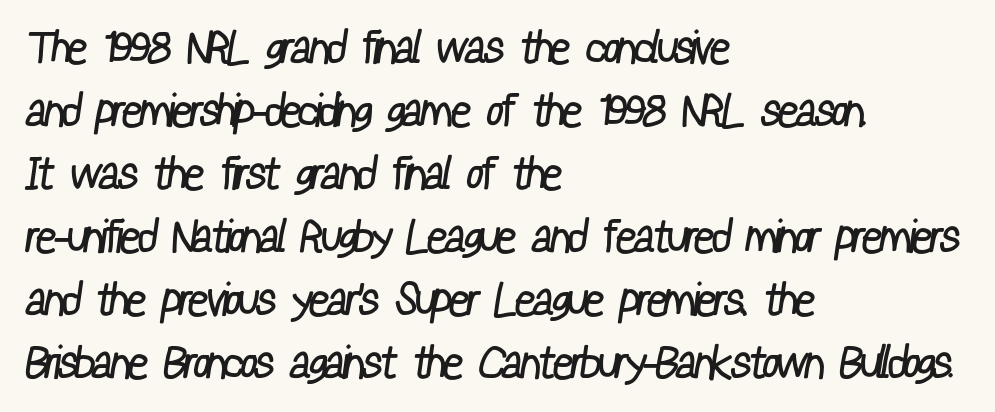
Q: Is the text bold? A: No.
Q: Is the typeface a serif or a sans-serif typeface? A: Sans-serif.
Q: Is the text underlined? A: No.
Q: How is the paragraph aligned? A: Left-aligned.
Q: Is the spacing between letters normal or unusually wide? A: Normal.
Q: Is the spacing between lines tight, normal or loose? A: Normal.
Q: Width (condensed, normal, or wide)? A: Condensed.
Q: Stroke contrast? A: Low.
Q: x-height? A: Medium.
Q: Monospaced? A: No.
